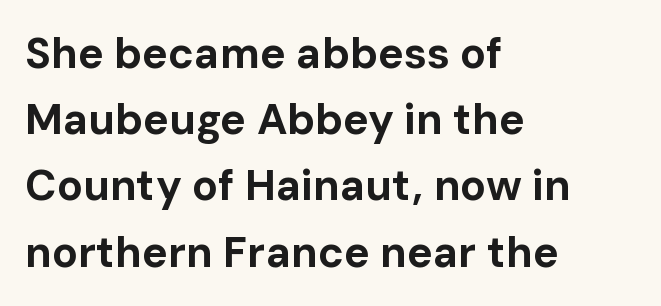
This sample uses plain, unmodified letter spacing. Short and long lines alike share a common starting point at left. Is the type bold? Yes — the strokes are clearly thick and heavy. If you measured baseline to baseline, you'd find a middling distance. Every character sits straight up, as roman type does. The words here are not underlined.
